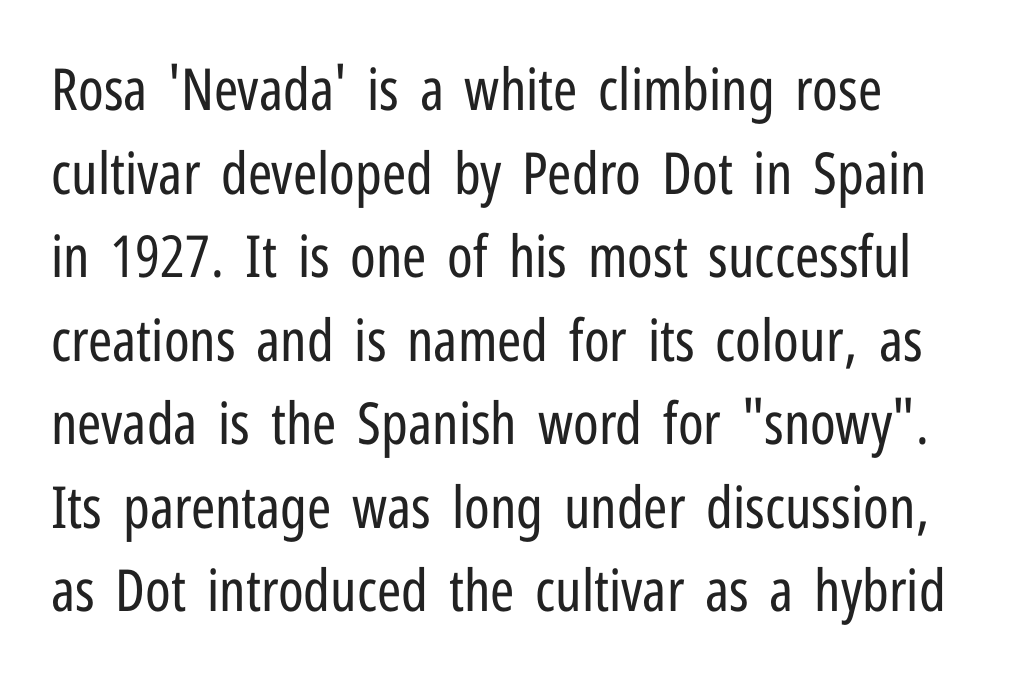
Clear beneath every line of the passage. Short and long lines alike share a common starting point at left. Looks like regular typesetting: each glyph gets only the width it needs. Observe the absence of serifs on each vertical stroke in this sample. Posture: upright roman.
